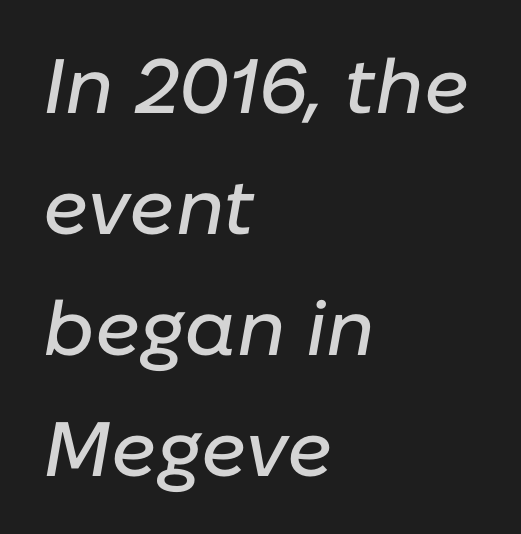
Q: Is the text italic (slanted)? A: Yes, it leans right by about 10 degrees.
Q: Is the text underlined? A: No.
Q: How is the paragraph aligned? A: Left-aligned.
Q: Is the spacing between letters normal or unusually wide? A: Normal.
Q: Is the spacing between lines tight, normal or loose? A: Normal.
Q: Width (condensed, normal, or wide)? A: Normal.
Q: Stroke contrast? A: Low.
Q: x-height? A: Medium.
Q: Monospaced? A: No.
